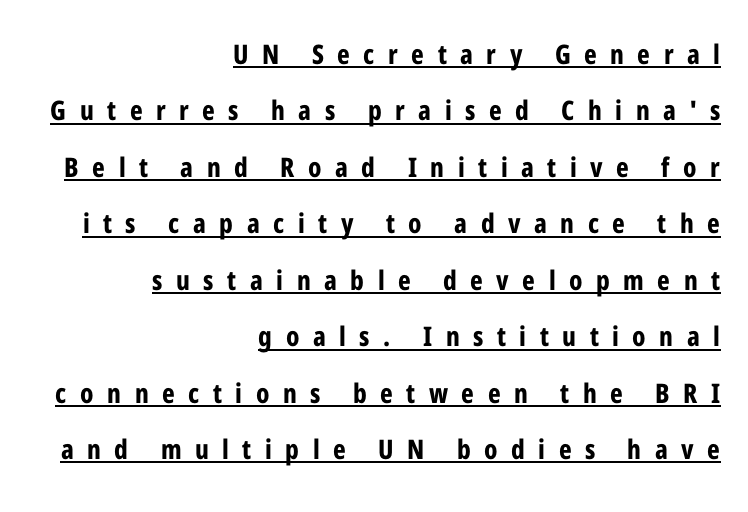
Every character sits straight up, as roman type does. A typesetter would call this leading open, well beyond the default. Here the glyphs are tracked loosely, breaking word shapes into spaced letters. The rendering uses the underline text-decoration. Typesetter's note: full bold, strokes at maximum text heaviness.
